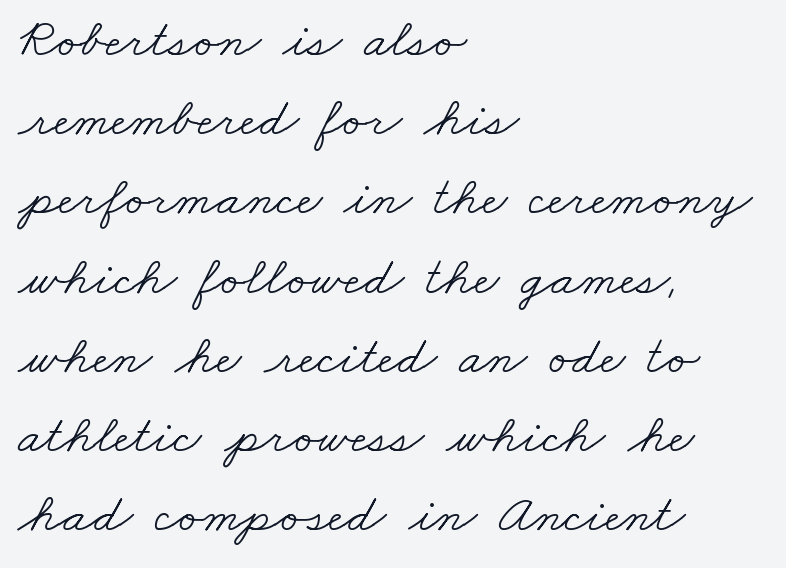
The image shows 55 px light, wide serif type; set left-aligned, normal line spacing (1.44x), normal letter spacing, not underlined; low stroke contrast and a small x-height.
